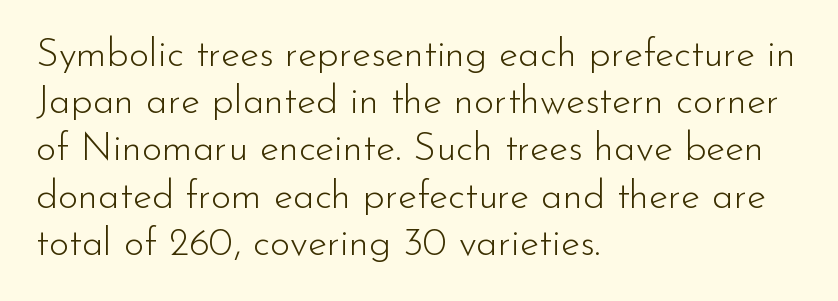
{"serif": "no", "italic": "no", "bold": "no", "weight": "light", "width": "normal", "stroke_contrast": "low", "x_height": "small", "monospaced": "no", "underline": "no", "align": "left", "line_spacing_ratio": 1.21, "letter_spacing": "normal", "letter_spacing_em": 0.0, "glyph_px": 39}
